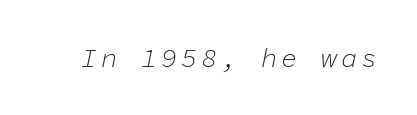
{"italic": "yes", "lean": "right", "slant_degrees": 11, "bold": "no", "underline": "no", "glyph_px": 27}
